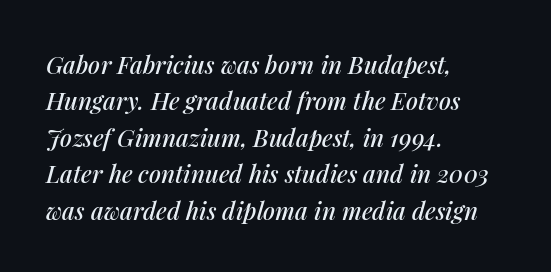
Q: Is the text italic (slanted)? A: Yes, it leans right by about 14 degrees.
Q: Is the text underlined? A: No.
Q: How is the paragraph aligned? A: Left-aligned.
Q: Is the spacing between letters normal or unusually wide? A: Normal.
Q: Is the spacing between lines tight, normal or loose? A: Normal.
